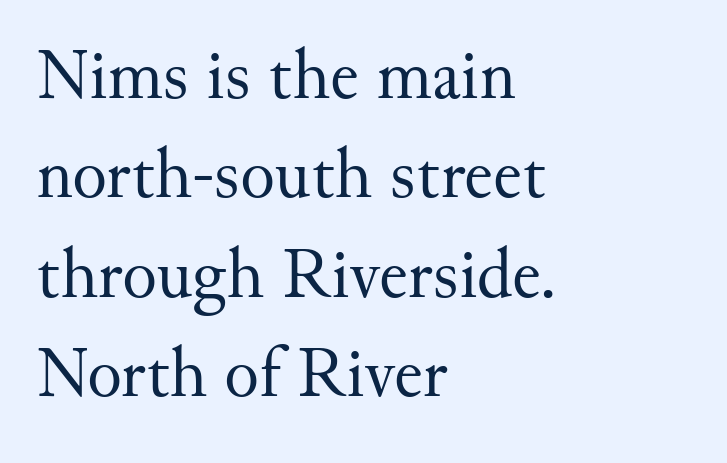
The image shows 72 px regular-weight serif type, upright; set left-aligned, normal line spacing (1.38x), normal letter spacing, not underlined; medium stroke contrast and a small x-height.
